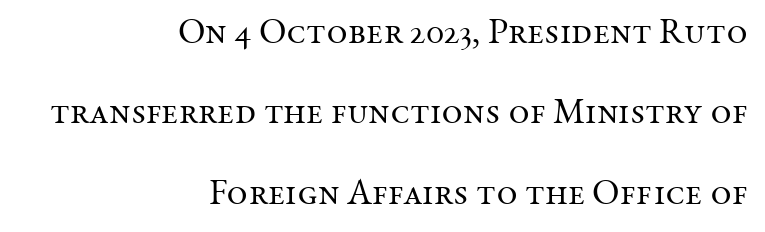
Do the characters align in a grid? No, the font is proportional. Ordinary non-slanted type is in use. Stem width sits at or under what a default text font uses. The string is rendered with underlining switched off. Small tapered or slab feet sit at the stroke ends, so this counts as serif. Short and long lines alike share a common ending point at right.
